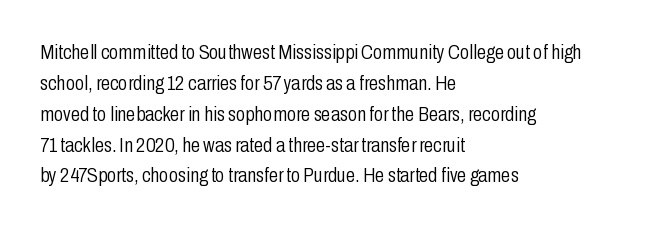
The image shows 21 px text type, upright; set left-aligned, normal line spacing (1.47x), normal letter spacing, not underlined.
